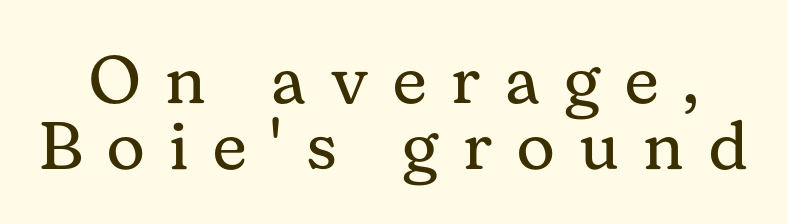
You could not count columns in this text — the font is proportionally spaced. If you measured baseline to baseline, you'd find a short distance. Each stroke keeps to a modest, everyday thickness or less. Unlike italic type, these characters show no tilt at all. Descender tails drop into unmarked territory.
